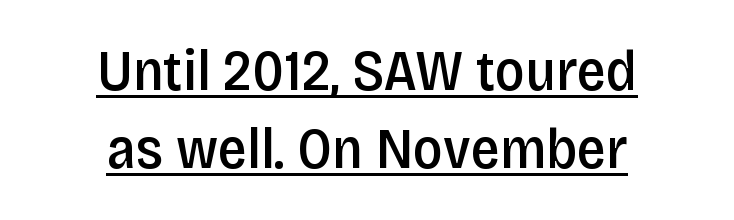
Q: Is the text bold? A: Semi-bold.
Q: Is the text italic (slanted)? A: No, it is upright.
Q: Is the typeface a serif or a sans-serif typeface? A: Sans-serif.
Q: Is the text underlined? A: Yes.
Q: How is the paragraph aligned? A: Centered.
Q: Is the spacing between letters normal or unusually wide? A: Normal.
Q: Is the spacing between lines tight, normal or loose? A: Normal.
Q: Width (condensed, normal, or wide)? A: Condensed.
Q: Stroke contrast? A: Low.
Q: x-height? A: Large.
Q: Monospaced? A: No.
